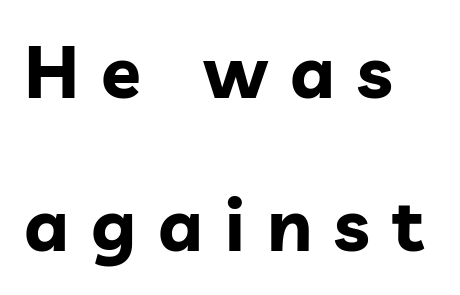
Q: Is the text bold? A: Yes.
Q: Is the text italic (slanted)? A: No, it is upright.
Q: Is the typeface a serif or a sans-serif typeface? A: Sans-serif.
Q: Is the text underlined? A: No.
Q: How is the paragraph aligned? A: Left-aligned.
Q: Is the spacing between letters normal or unusually wide? A: Unusually wide.
Q: Is the spacing between lines tight, normal or loose? A: Loose.
Q: Width (condensed, normal, or wide)? A: Normal.
Q: Stroke contrast? A: Low.
Q: x-height? A: Medium.
Q: Monospaced? A: No.
